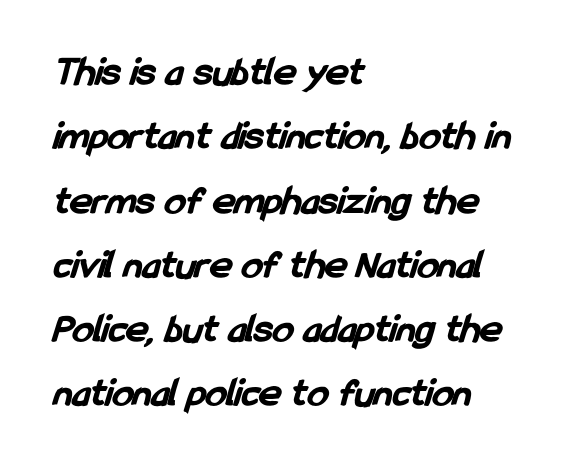
Unlike a traditional serif, this face leaves its strokes unadorned. The designer left line spacing at the default. Emphasis by weight is at full strength: bold. Notice how the passage keeps a crisp vertical edge on the left only.
